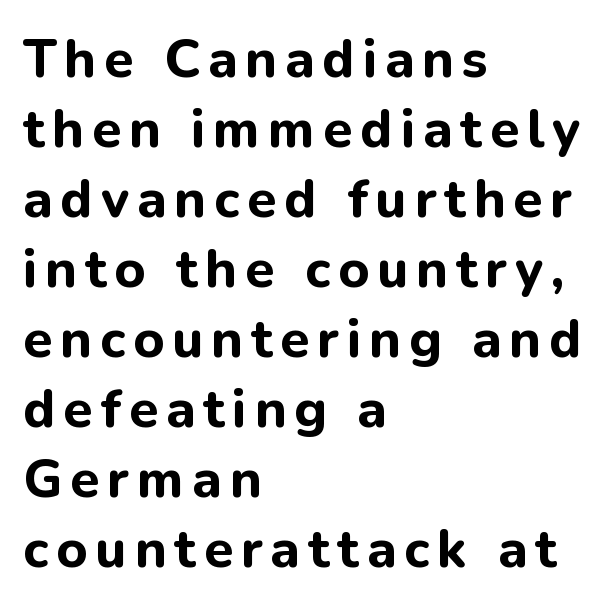
The image shows 53 px bold sans-serif type, upright; set left-aligned, normal line spacing (1.32x), not underlined; low stroke contrast and a medium x-height.
